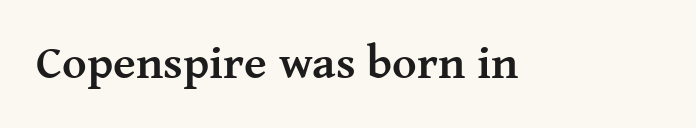
Quick note: not italic, upright. These lines are rendered in a variable-pitch font. Honestly, the letter spacing is just normal — you wouldn't notice it. Only glyphs here, with clear space below each row.
